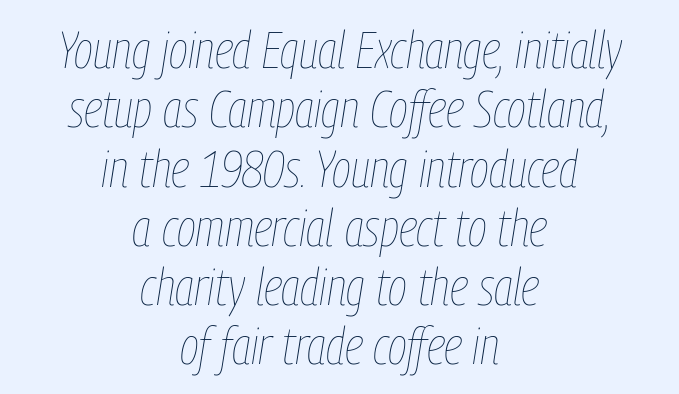
{"italic": "yes", "lean": "right", "slant_degrees": 9, "bold": "no", "weight": "thin", "width": "condensed", "stroke_contrast": "low", "x_height": "medium", "monospaced": "no", "underline": "no", "align": "center", "line_spacing": "tight", "line_spacing_ratio": 1.14, "letter_spacing": "normal", "letter_spacing_em": 0.0, "glyph_px": 52}
